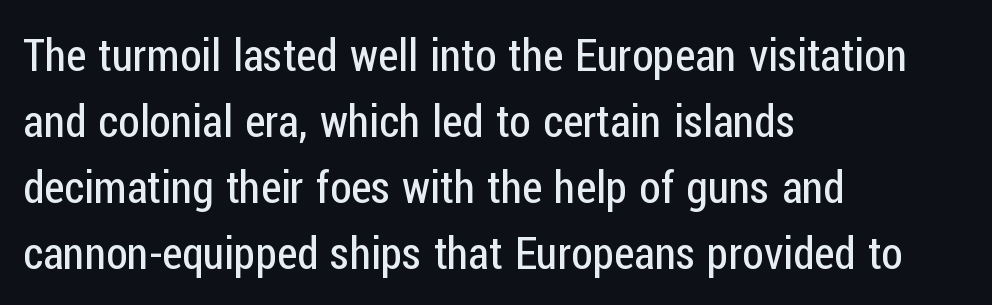
Q: Is the text bold? A: No.
Q: Is the text italic (slanted)? A: No, it is upright.
Q: Is the typeface a serif or a sans-serif typeface? A: Sans-serif.
Q: Is the text underlined? A: No.
Q: How is the paragraph aligned? A: Left-aligned.
Q: Is the spacing between letters normal or unusually wide? A: Normal.
Q: Is the spacing between lines tight, normal or loose? A: Normal.
Q: Width (condensed, normal, or wide)? A: Condensed.
Q: Stroke contrast? A: Low.
Q: x-height? A: Medium.
Q: Monospaced? A: No.
